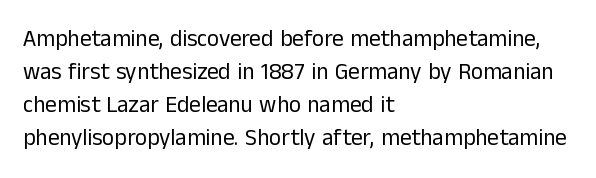
Q: Is the text bold? A: No.
Q: Is the text italic (slanted)? A: No, it is upright.
Q: Is the text underlined? A: No.
Q: How is the paragraph aligned? A: Left-aligned.
Q: Is the spacing between letters normal or unusually wide? A: Normal.
Q: Is the spacing between lines tight, normal or loose? A: Normal.
